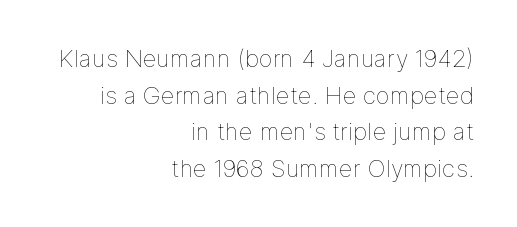
The image shows 24 px text type, upright; set right-aligned, normal line spacing (1.53x), normal letter spacing, not underlined.
